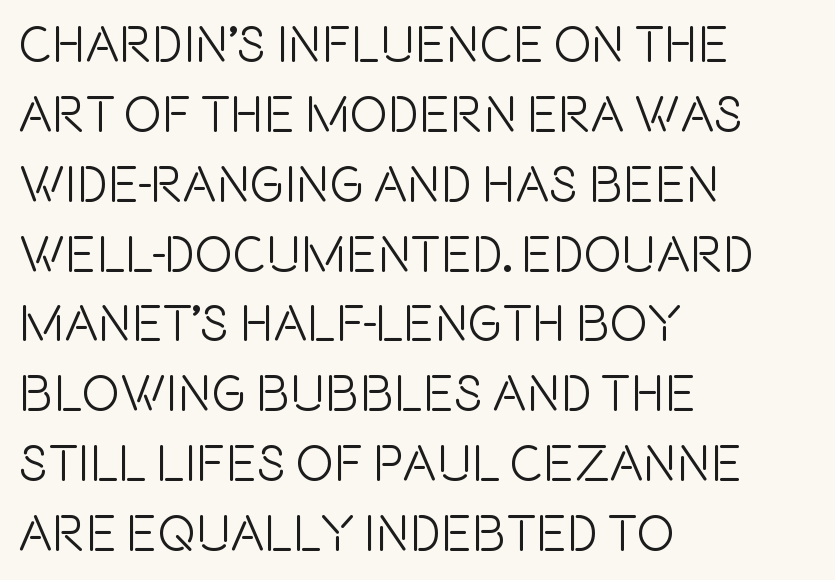
Character widths vary here, with narrow letters taking less room than wide ones. The strip under each line holds only bare page. These lines keep a tight, regular rhythm from letter to letter. Ascenders rise straight up at ninety degrees.
